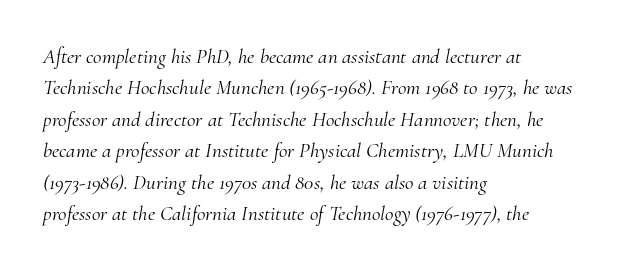
The image shows 21 px text type, italic (leaning right); set left-aligned, normal line spacing (1.5x), normal letter spacing, not underlined.
